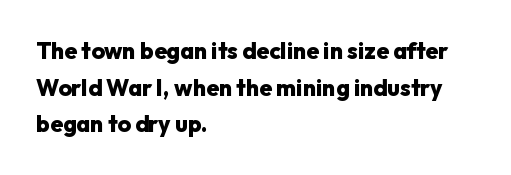
Q: Is the text bold? A: Yes.
Q: Is the text italic (slanted)? A: No, it is upright.
Q: Is the text underlined? A: No.
Q: How is the paragraph aligned? A: Left-aligned.
Q: Is the spacing between letters normal or unusually wide? A: Normal.
Q: Is the spacing between lines tight, normal or loose? A: Normal.
